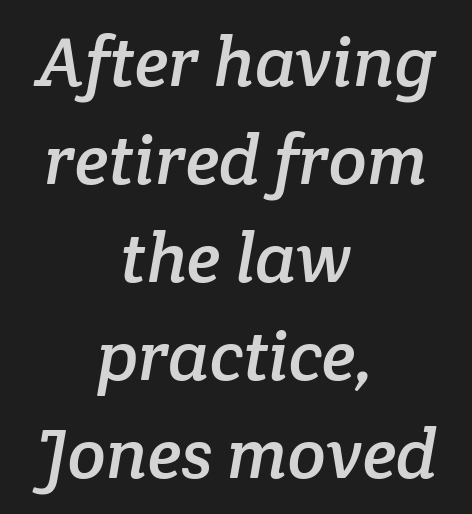
{"serif": "yes", "width": "normal", "stroke_contrast": "low", "x_height": "medium", "monospaced": "no", "underline": "no", "align": "center", "line_spacing": "normal", "line_spacing_ratio": 1.4, "letter_spacing": "normal", "letter_spacing_em": 0.0, "glyph_px": 70}
